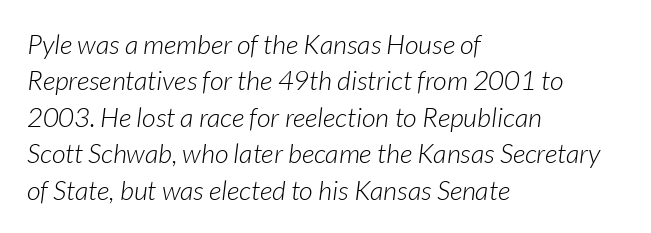
The image shows 27 px text type, italic (leaning right); set left-aligned, normal line spacing (1.35x), normal letter spacing, not underlined.
